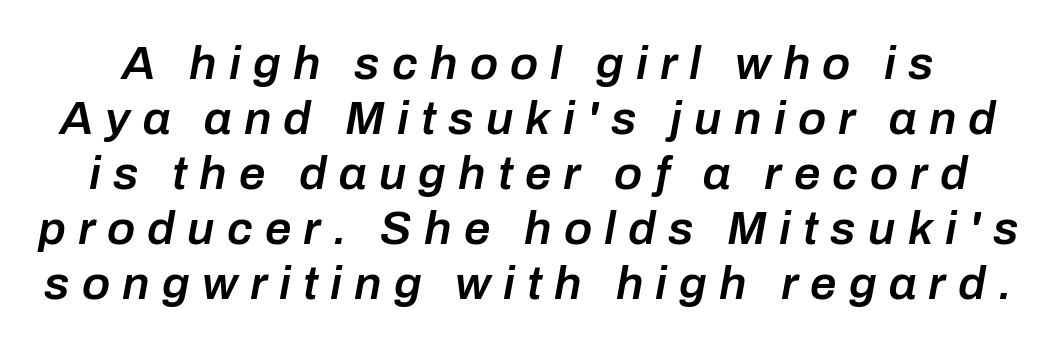
The rendering uses natural spacing where letterforms have individual widths. In terms of letterspacing, this is a distinctly airy, spread setting. Rule under the text: the space is simply empty. These words are printed semibold, heavier than regular yet not bold.
